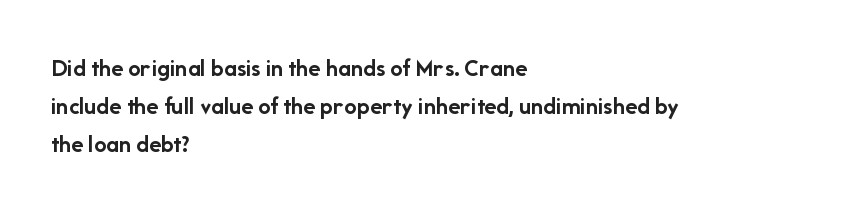
{"italic": "no", "bold": "yes", "underline": "no", "align": "left", "line_spacing": "normal", "line_spacing_ratio": 1.52, "letter_spacing": "normal", "letter_spacing_em": 0.0, "glyph_px": 25}
